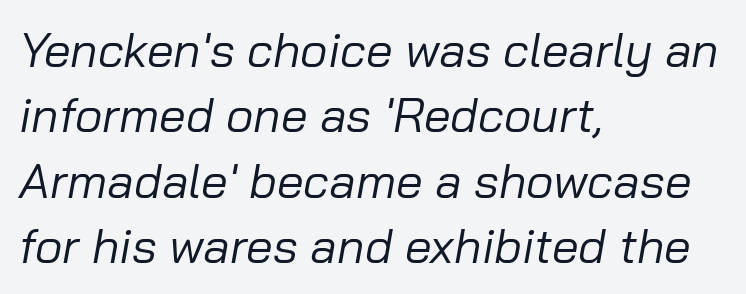
Q: Is the text bold? A: No.
Q: Is the text italic (slanted)? A: Yes, it leans right by about 10 degrees.
Q: Is the text underlined? A: No.
Q: How is the paragraph aligned? A: Left-aligned.
Q: Is the spacing between letters normal or unusually wide? A: Normal.
Q: Is the spacing between lines tight, normal or loose? A: Normal.
Q: Width (condensed, normal, or wide)? A: Normal.
Q: Stroke contrast? A: Low.
Q: x-height? A: Medium.
Q: Monospaced? A: No.
